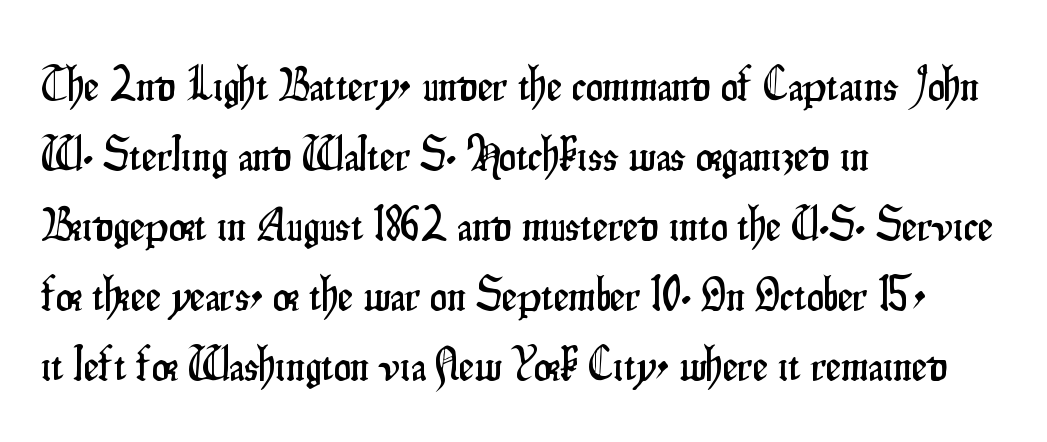
The foot of each line stays bare and open. The face used here is a sans, in the tradition of grotesques and geometrics. This rendering uses left alignment, leaving the right contour irregular. The axis of the letterforms is exactly vertical. This sample has the flowing, uneven cadence of proportional lettering.
